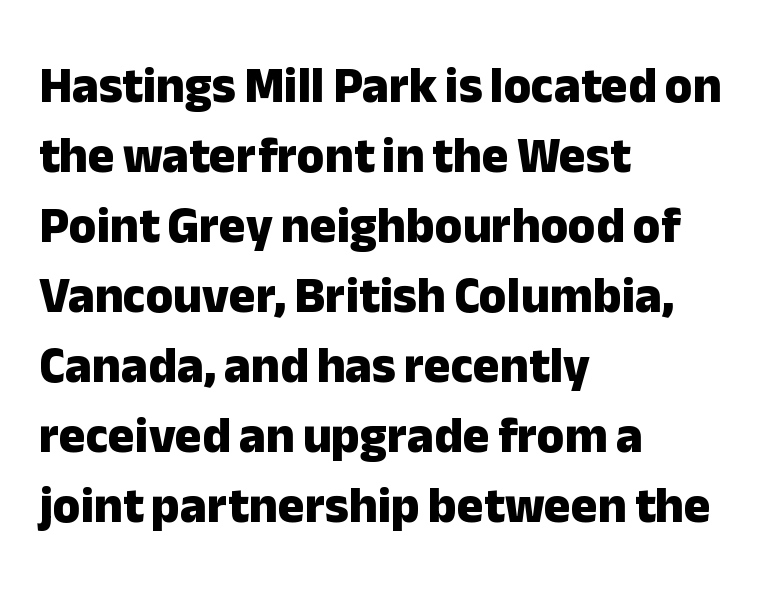
{"serif": "no", "italic": "no", "bold": "yes", "weight": "heavy", "width": "normal", "stroke_contrast": "low", "x_height": "medium", "monospaced": "no", "underline": "no", "align": "left", "line_spacing": "normal", "line_spacing_ratio": 1.4, "letter_spacing": "normal", "letter_spacing_em": 0.0, "glyph_px": 50}
